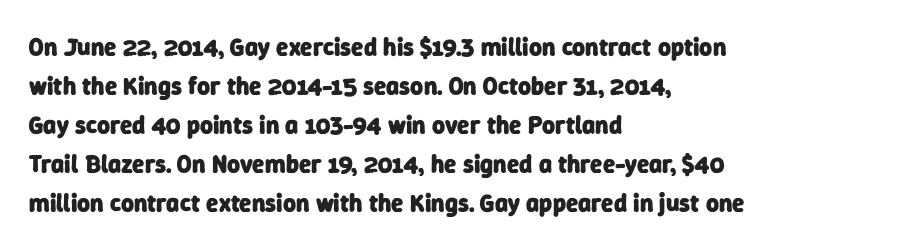
The area under the type is left untouched. Nobody touched the tracking dial on this one. Summary of vertical rhythm: regular, with standard interline spacing. These lines are set flush left with a ragged right edge. Typographic density is high because the face is bold.
